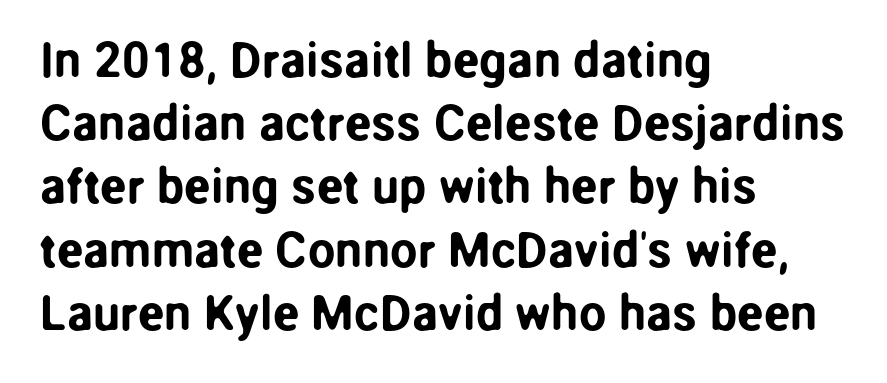
The image shows 49 px sans-serif type, upright; set left-aligned, normal line spacing (1.29x), normal letter spacing, not underlined; low stroke contrast and a medium x-height.
